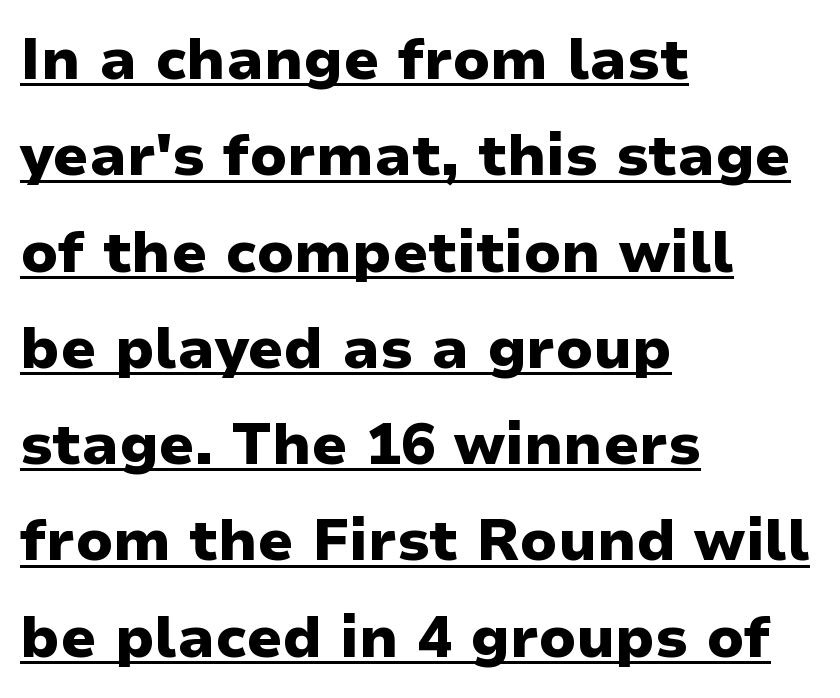
Q: Is the text bold? A: Yes.
Q: Is the text italic (slanted)? A: No, it is upright.
Q: Is the typeface a serif or a sans-serif typeface? A: Sans-serif.
Q: Is the text underlined? A: Yes.
Q: How is the paragraph aligned? A: Left-aligned.
Q: Is the spacing between letters normal or unusually wide? A: Normal.
Q: Is the spacing between lines tight, normal or loose? A: Normal.
Q: Width (condensed, normal, or wide)? A: Normal.
Q: Stroke contrast? A: Low.
Q: x-height? A: Medium.
Q: Monospaced? A: No.
